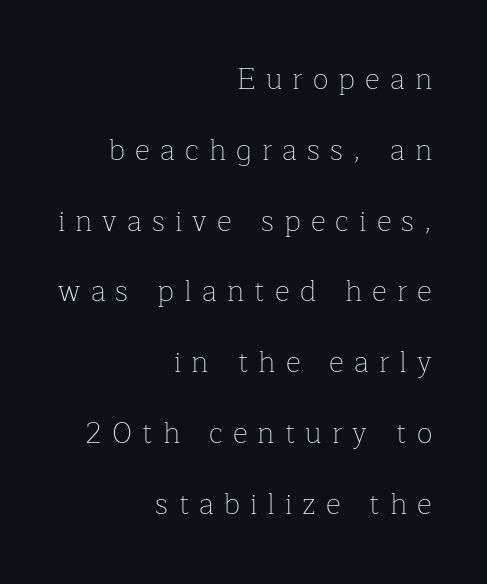
The image shows 29 px thin serif type, upright; set right-aligned, loose line spacing (2.44x), unusually wide letter spacing (+0.35 em), not underlined; low stroke contrast and a medium x-height.
